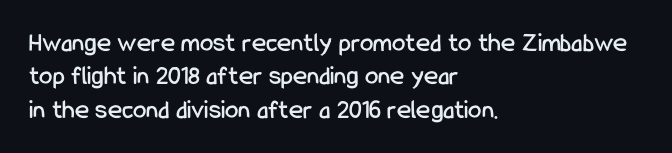
{"italic": "no", "underline": "no", "align": "left", "line_spacing_ratio": 1.24, "letter_spacing": "normal", "letter_spacing_em": 0.0, "glyph_px": 27}
